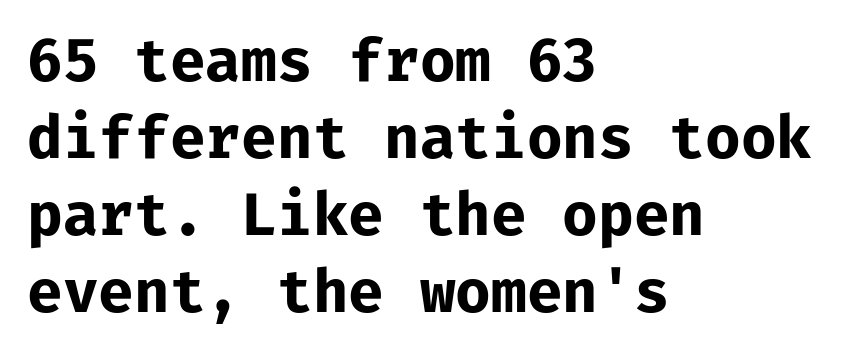
The image shows 58 px bold sans-serif type, upright, monospaced; set left-aligned, normal line spacing (1.33x), normal letter spacing, not underlined; low stroke contrast and a medium x-height.
